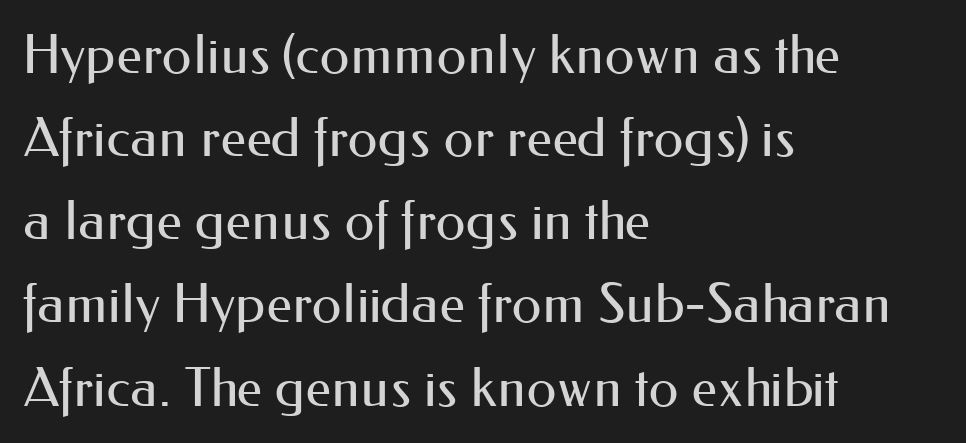
Each line starts at the same left margin while the right side varies. Notice how the stems are strictly vertical — no italics here. Vertical stems look standard width or narrower in stroke. Regular leading. Inter-character spacing is left at the font's built-in metrics.
